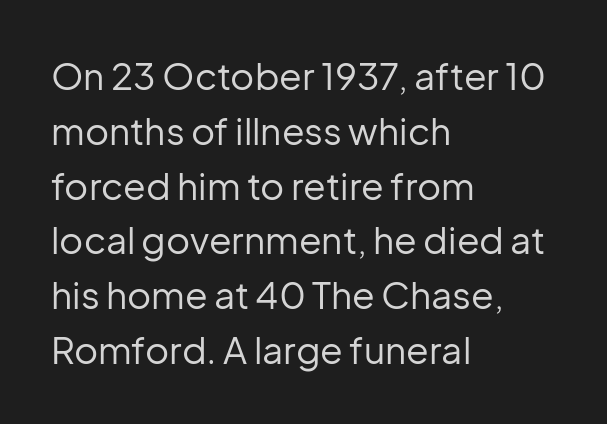
This sample has the flowing, uneven cadence of proportional lettering. Classification — sans serif. Is the type heavy? It reads as light-to-regular instead. Is the letter spacing exaggerated? No — it looks like the ordinary default. Ordinary non-slanted type is in use. Each row of text sits above clean, open space.
